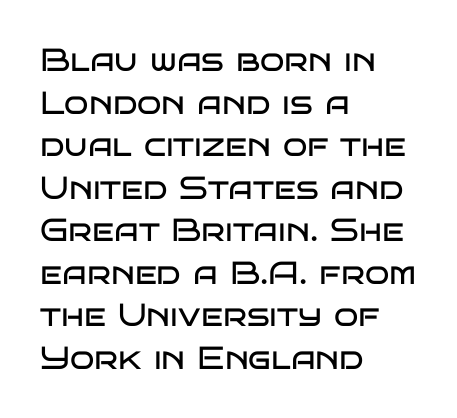
Q: Is the text bold? A: No.
Q: Is the text italic (slanted)? A: No, it is upright.
Q: Is the typeface a serif or a sans-serif typeface? A: Sans-serif.
Q: Is the text underlined? A: No.
Q: How is the paragraph aligned? A: Left-aligned.
Q: Is the spacing between letters normal or unusually wide? A: Normal.
Q: Is the spacing between lines tight, normal or loose? A: Normal.
Q: Width (condensed, normal, or wide)? A: Wide.
Q: Stroke contrast? A: Low.
Q: x-height? A: Large.
Q: Monospaced? A: No.
